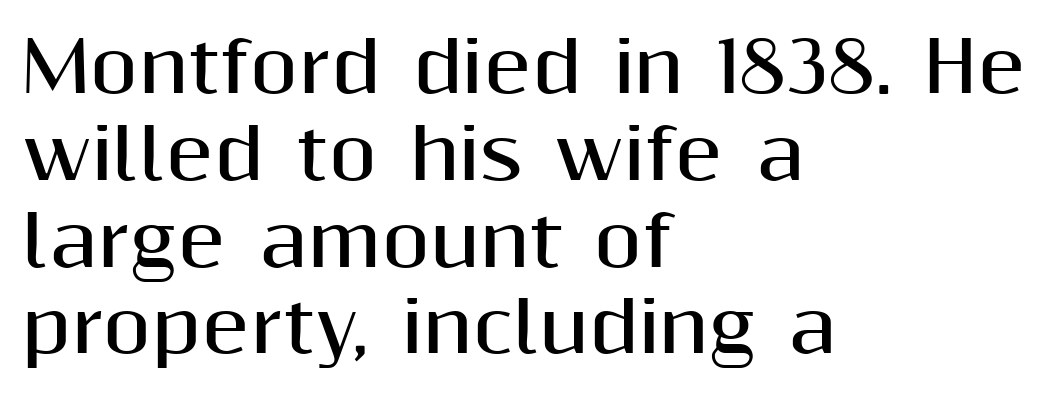
{"serif": "no", "italic": "no", "bold": "yes", "weight": "bold", "width": "normal", "stroke_contrast": "medium", "x_height": "medium", "monospaced": "no", "underline": "no", "align": "left", "line_spacing_ratio": 1.24, "letter_spacing": "normal", "letter_spacing_em": 0.0, "glyph_px": 70}
